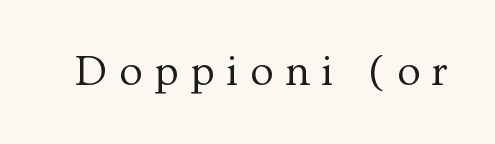
{"serif": "yes", "italic": "no", "bold": "no", "weight": "regular", "width": "normal", "stroke_contrast": "medium", "x_height": "medium", "monospaced": "no", "underline": "no", "letter_spacing": "wide", "letter_spacing_em": 0.27, "glyph_px": 43}
